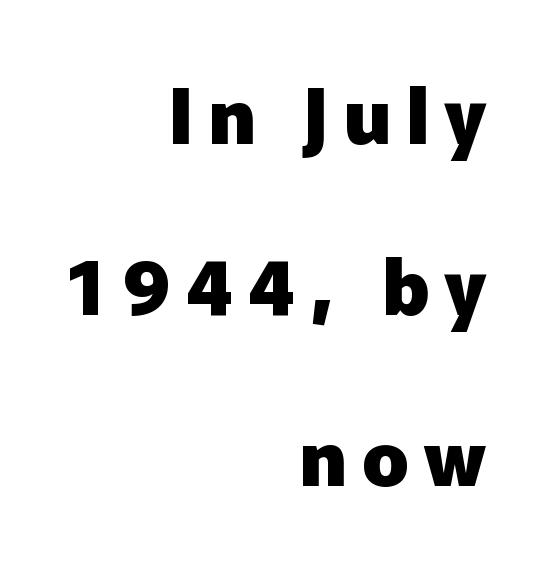
Q: Is the text bold? A: Yes.
Q: Is the text italic (slanted)? A: No, it is upright.
Q: Is the typeface a serif or a sans-serif typeface? A: Sans-serif.
Q: Is the text underlined? A: No.
Q: How is the paragraph aligned? A: Right-aligned.
Q: Is the spacing between letters normal or unusually wide? A: Unusually wide.
Q: Is the spacing between lines tight, normal or loose? A: Loose.
Q: Width (condensed, normal, or wide)? A: Normal.
Q: Stroke contrast? A: Low.
Q: x-height? A: Medium.
Q: Monospaced? A: No.
